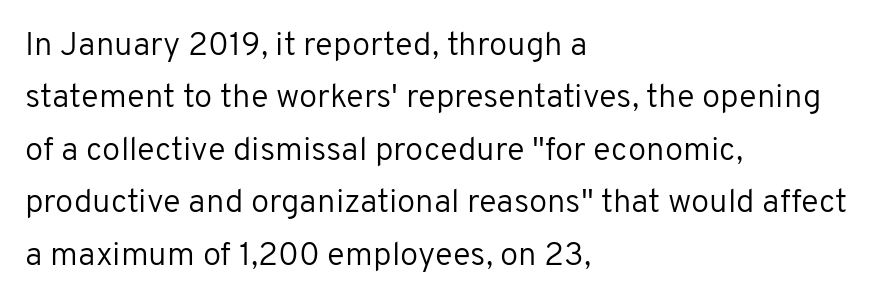
Q: Is the text bold? A: No.
Q: Is the text italic (slanted)? A: No, it is upright.
Q: Is the typeface a serif or a sans-serif typeface? A: Sans-serif.
Q: Is the text underlined? A: No.
Q: How is the paragraph aligned? A: Left-aligned.
Q: Is the spacing between letters normal or unusually wide? A: Normal.
Q: Is the spacing between lines tight, normal or loose? A: Normal.
Q: Width (condensed, normal, or wide)? A: Normal.
Q: Stroke contrast? A: Low.
Q: x-height? A: Medium.
Q: Monospaced? A: No.
